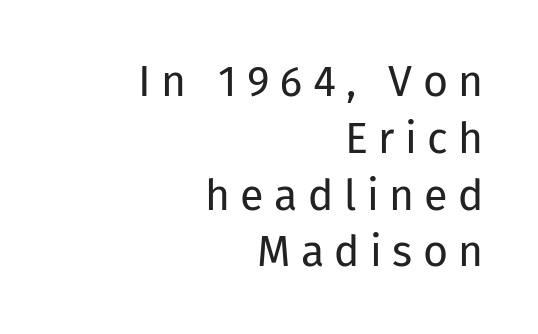
Q: Is the text bold? A: No.
Q: Is the text italic (slanted)? A: No, it is upright.
Q: Is the typeface a serif or a sans-serif typeface? A: Sans-serif.
Q: Is the text underlined? A: No.
Q: How is the paragraph aligned? A: Right-aligned.
Q: Is the spacing between letters normal or unusually wide? A: Unusually wide.
Q: Is the spacing between lines tight, normal or loose? A: Normal.
Q: Width (condensed, normal, or wide)? A: Normal.
Q: Stroke contrast? A: Low.
Q: x-height? A: Medium.
Q: Monospaced? A: No.
